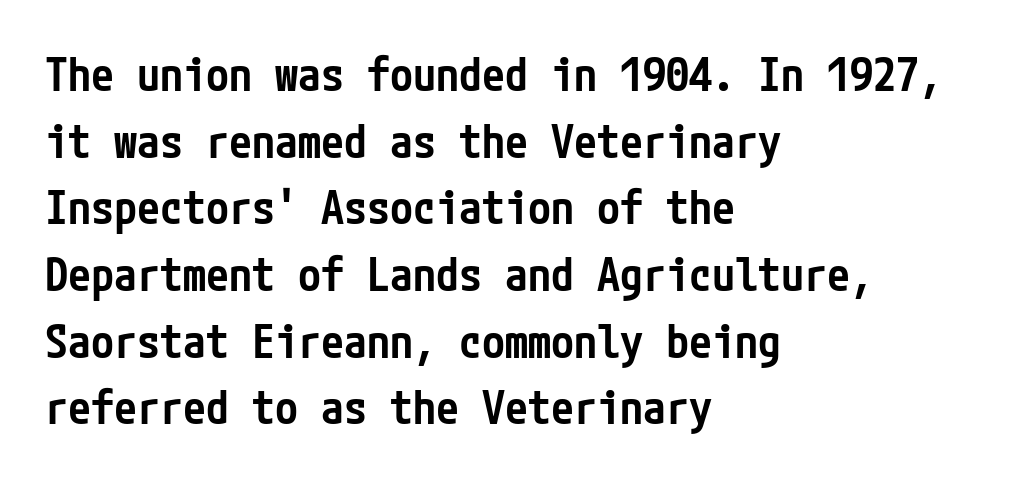
{"serif": "no", "italic": "no", "bold": "semi", "weight": "semibold", "width": "condensed", "stroke_contrast": "low", "x_height": "medium", "underline": "no", "align": "left", "line_spacing": "normal", "line_spacing_ratio": 1.45, "letter_spacing": "normal", "letter_spacing_em": 0.0, "glyph_px": 46}
